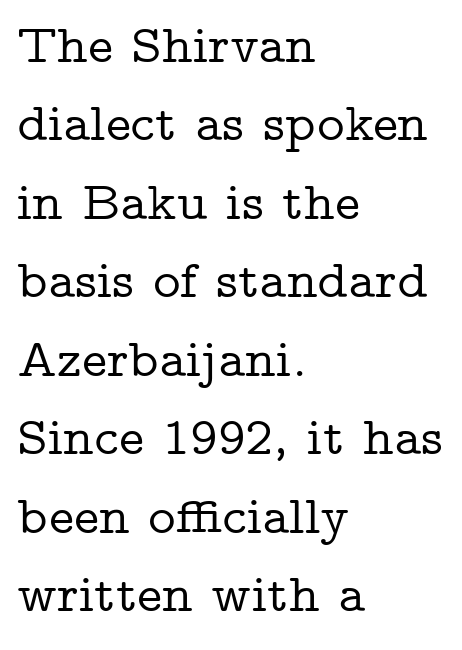
Q: Is the text italic (slanted)? A: No, it is upright.
Q: Is the typeface a serif or a sans-serif typeface? A: Serif.
Q: Is the text underlined? A: No.
Q: How is the paragraph aligned? A: Left-aligned.
Q: Is the spacing between letters normal or unusually wide? A: Normal.
Q: Is the spacing between lines tight, normal or loose? A: Normal.
Q: Width (condensed, normal, or wide)? A: Wide.
Q: Stroke contrast? A: Low.
Q: x-height? A: Medium.
Q: Monospaced? A: No.
